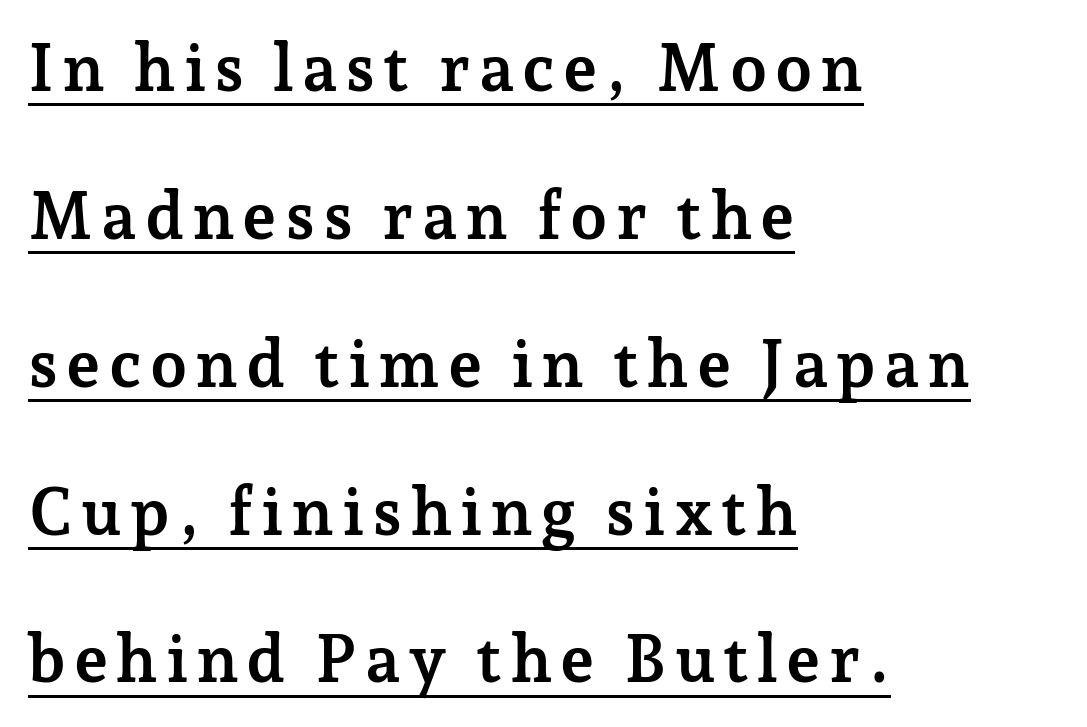
{"serif": "yes", "italic": "no", "bold": "yes", "weight": "semibold", "width": "normal", "stroke_contrast": "low", "x_height": "medium", "monospaced": "no", "underline": "yes", "align": "left", "line_spacing": "loose", "line_spacing_ratio": 2.24, "glyph_px": 66}
